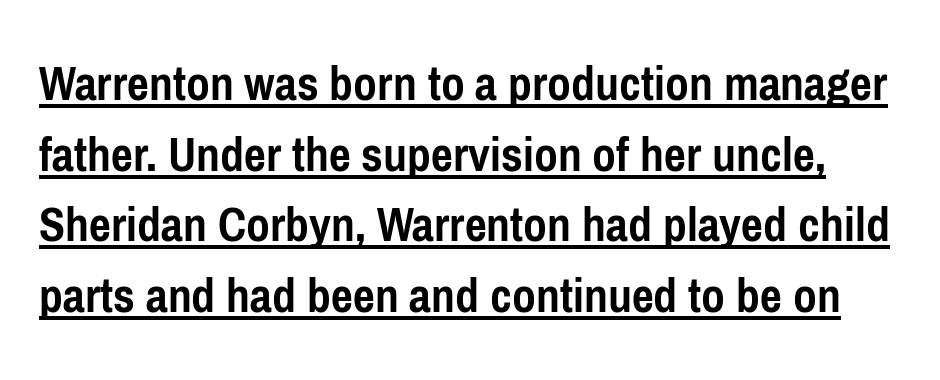
{"serif": "no", "italic": "no", "bold": "yes", "weight": "semibold", "width": "condensed", "stroke_contrast": "low", "x_height": "medium", "monospaced": "no", "underline": "yes", "line_spacing": "normal", "line_spacing_ratio": 1.36, "letter_spacing": "normal", "letter_spacing_em": 0.0, "glyph_px": 52}
